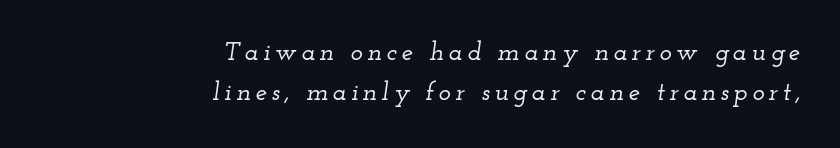
The glyphs look as if they've been sheared to an angle. The typesetter chose a ragged-left arrangement here. The space beneath each line is pristine and unruled. Leading matches the norm, producing a regular column.
